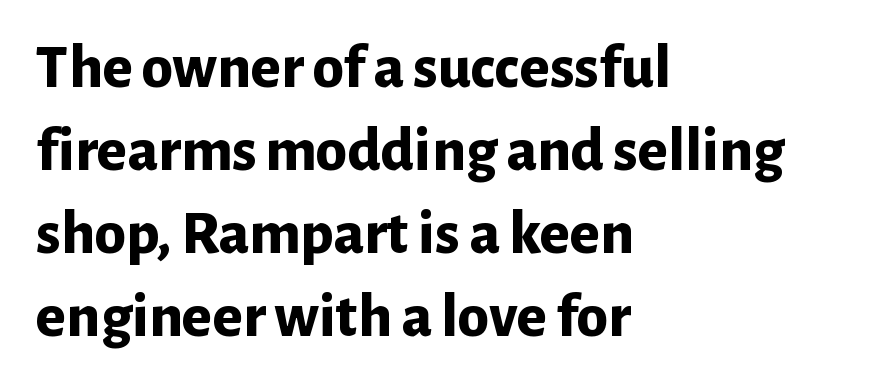
Honestly, the row spacing looks completely unremarkable. Alignment: flush left. Italic? Not at all — the glyphs are vertical. Serif or sans? Sans — the stroke terminals are bare. Decoration check: the copy has no underline.
